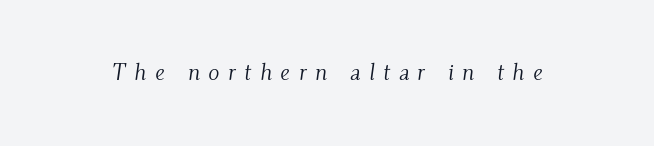
The image shows 23 px text type, italic (leaning right); set unusually wide letter spacing (+0.37 em), not underlined.
